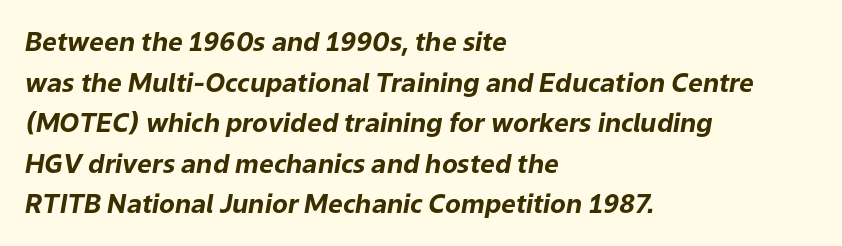
Q: Is the text bold? A: Yes.
Q: Is the text italic (slanted)? A: Yes, it leans right by about 9 degrees.
Q: Is the text underlined? A: No.
Q: How is the paragraph aligned? A: Left-aligned.
Q: Is the spacing between letters normal or unusually wide? A: Normal.
Q: Is the spacing between lines tight, normal or loose? A: Normal.
